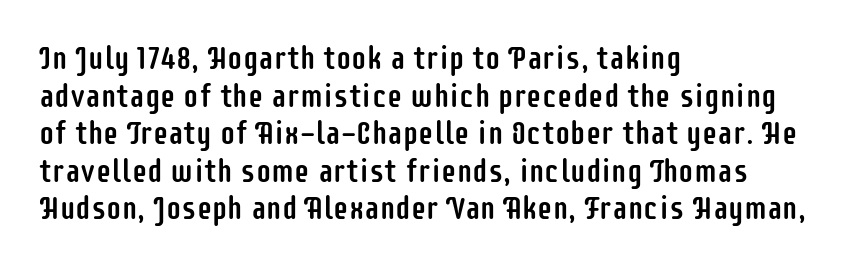
Look at the tracking — it's just the regular setting, nothing added. The string is rendered with underlining switched off. Looks like regular typesetting: each glyph gets only the width it needs. Ascenders rise straight up at ninety degrees.
